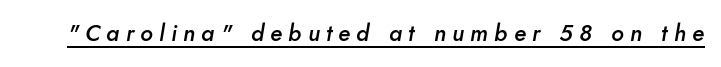
The letters are spread apart with noticeably loose tracking. This is moderately heavy type, rendered in semibold. If you drew a line through each stem, it would be angled. Underlined type.
